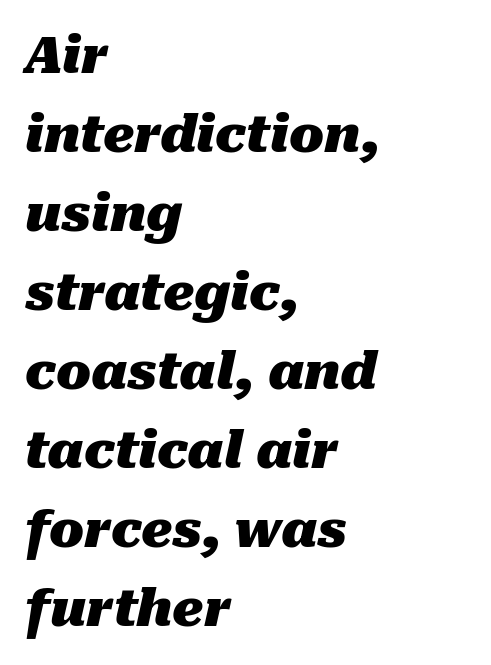
Q: Is the text bold? A: Yes.
Q: Is the text italic (slanted)? A: Yes, it leans right by about 10 degrees.
Q: Is the text underlined? A: No.
Q: How is the paragraph aligned? A: Left-aligned.
Q: Is the spacing between letters normal or unusually wide? A: Normal.
Q: Is the spacing between lines tight, normal or loose? A: Normal.
Q: Width (condensed, normal, or wide)? A: Normal.
Q: Stroke contrast? A: Medium.
Q: x-height? A: Medium.
Q: Monospaced? A: No.
